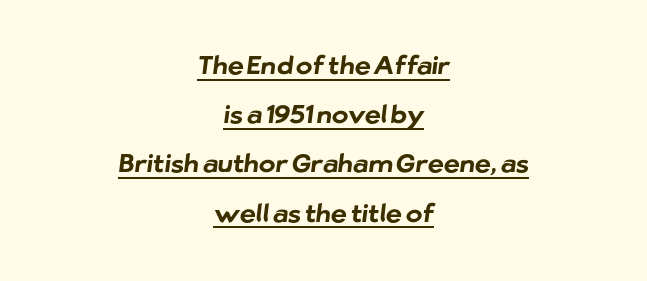
{"bold": "yes", "underline": "yes", "align": "center", "line_spacing": "loose", "line_spacing_ratio": 1.97, "letter_spacing": "normal", "letter_spacing_em": 0.0, "glyph_px": 25}
